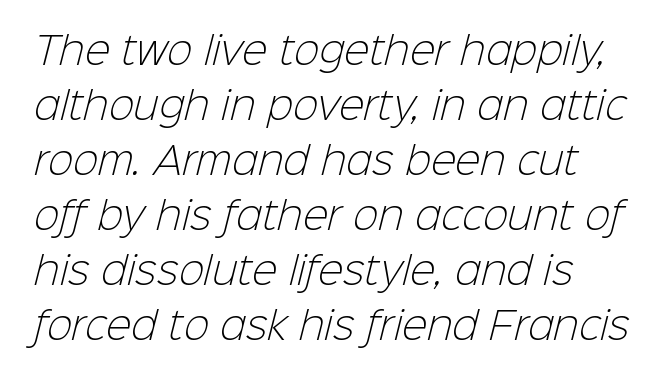
The image shows 38 px light sans-serif type; set normal line spacing (1.45x), normal letter spacing, not underlined; low stroke contrast and a medium x-height.
